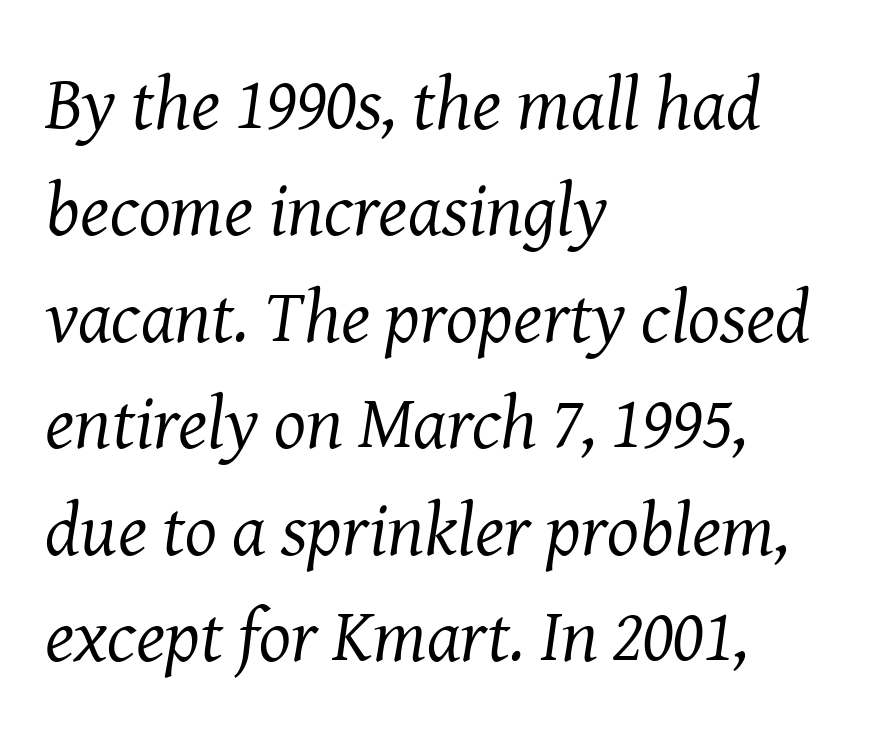
The compositor pushed each line to the left boundary. Observe the serifs anchoring each vertical stroke in this sample. Here the designer chose a conventional face with non-uniform glyph widths. Each new line begins a customary step beneath the previous one. Stem width sits at or under what a default text font uses.
